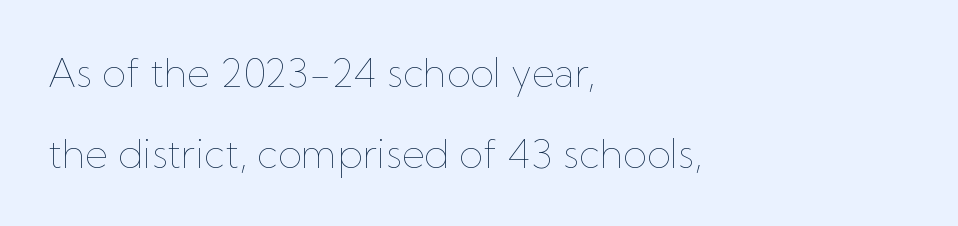
{"italic": "no", "bold": "no", "weight": "thin", "width": "normal", "stroke_contrast": "low", "x_height": "medium", "monospaced": "no", "underline": "no", "align": "left", "line_spacing": "loose", "line_spacing_ratio": 2.07, "letter_spacing": "normal", "letter_spacing_em": 0.0, "glyph_px": 39}
